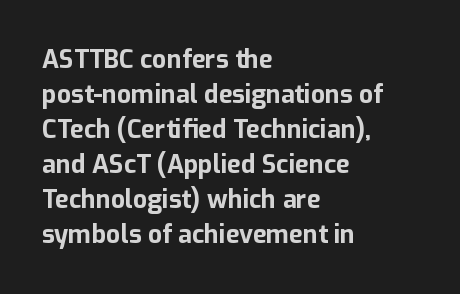
Nope, not italic — everything's standing straight. Regular leading. Teacher's note: observe the even left margin — that is flush-left alignment. The space beneath each line is pristine and unruled. Glyph-to-glyph distance matches everyday printed text.
